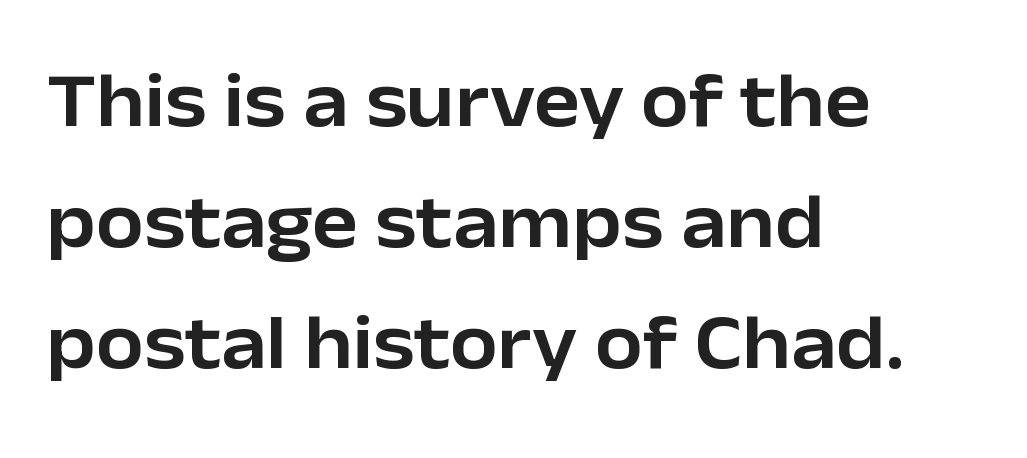
The image shows 77 px sans-serif type, upright; set left-aligned, normal line spacing (1.57x), normal letter spacing, not underlined; low stroke contrast and a medium x-height.
